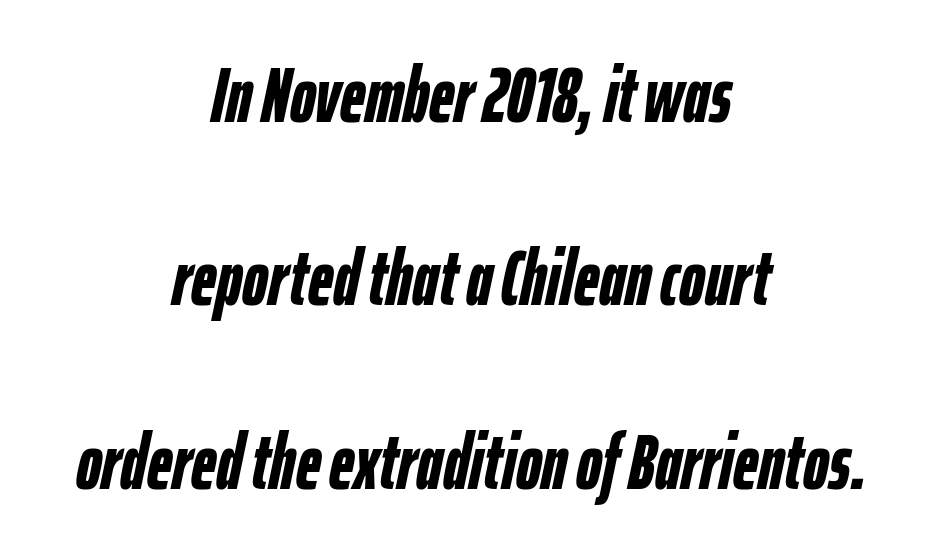
Q: Is the text bold? A: Yes.
Q: Is the text italic (slanted)? A: Yes, it leans right by about 12 degrees.
Q: Is the text underlined? A: No.
Q: How is the paragraph aligned? A: Centered.
Q: Is the spacing between letters normal or unusually wide? A: Normal.
Q: Is the spacing between lines tight, normal or loose? A: Loose.
Q: Width (condensed, normal, or wide)? A: Condensed.
Q: Stroke contrast? A: Low.
Q: x-height? A: Medium.
Q: Monospaced? A: No.
